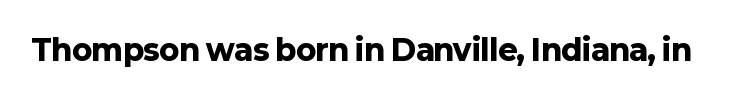
Q: Is the text bold? A: Yes.
Q: Is the text italic (slanted)? A: No, it is upright.
Q: Is the typeface a serif or a sans-serif typeface? A: Sans-serif.
Q: Is the text underlined? A: No.
Q: Is the spacing between letters normal or unusually wide? A: Normal.
Q: Width (condensed, normal, or wide)? A: Normal.
Q: Stroke contrast? A: Low.
Q: x-height? A: Medium.
Q: Monospaced? A: No.
